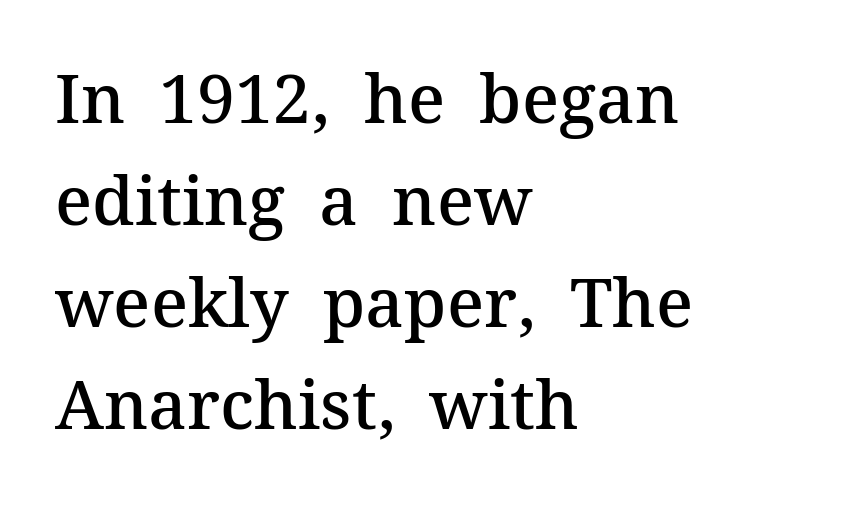
{"serif": "yes", "italic": "no", "bold": "semi", "weight": "semibold", "width": "normal", "stroke_contrast": "medium", "x_height": "medium", "monospaced": "no", "underline": "no", "align": "left", "line_spacing": "normal", "line_spacing_ratio": 1.5, "letter_spacing": "normal", "letter_spacing_em": 0.0, "glyph_px": 68}
